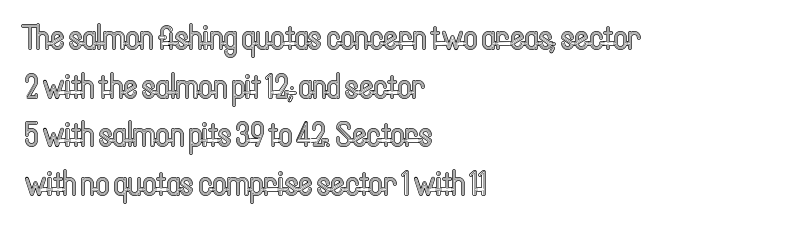
The image shows 34 px condensed type, upright; set left-aligned, normal line spacing (1.43x), normal letter spacing, not underlined; a medium x-height.
